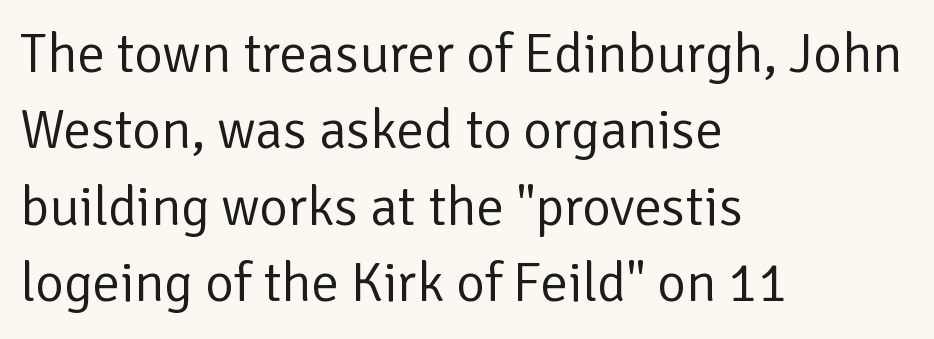
The ragged edge is on the right, which tells us the setting is flush left. Heaviness? Minimal to ordinary, like unemphasized prose. Quick note: underline off. Every stem runs plumb, perpendicular to the baseline. Short note: letters normally spaced.
